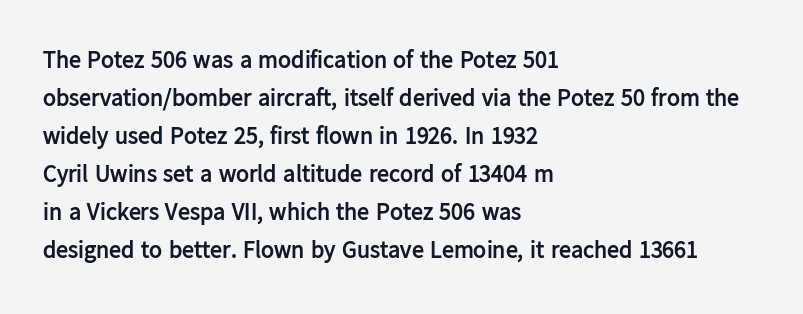
The space between consecutive lines is moderate. Alignment: flush left. The passage shown is not underscored anywhere. The type is set solid horizontally, with unmodified tracking. The characters look thick and weighty, a clear bold. Unlike italic type, these characters show no tilt at all.
